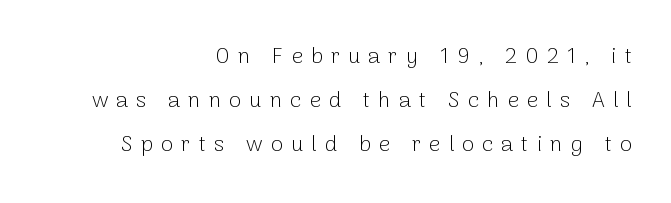
The image shows 22 px text type, upright; set right-aligned, loose line spacing (1.99x), unusually wide letter spacing (+0.37 em), not underlined.
